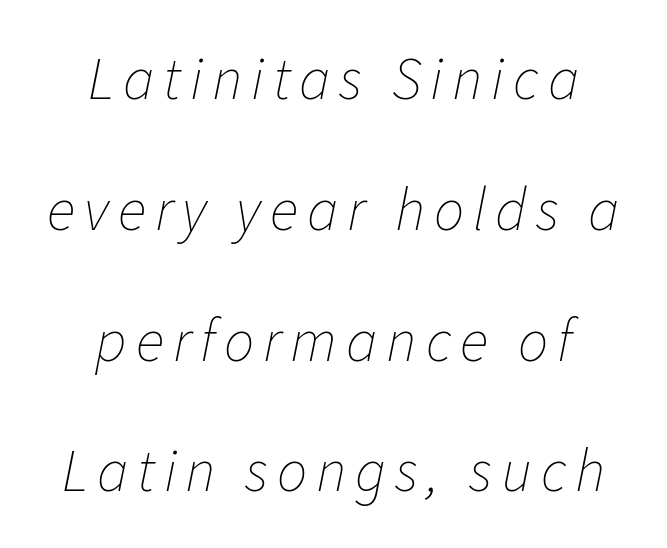
The passage shown is not bold in any degree. Proportional: the letters do not fall into vertical columns. Style check: oblique. Vertically, the passage feels expansive, rows floating well apart.
